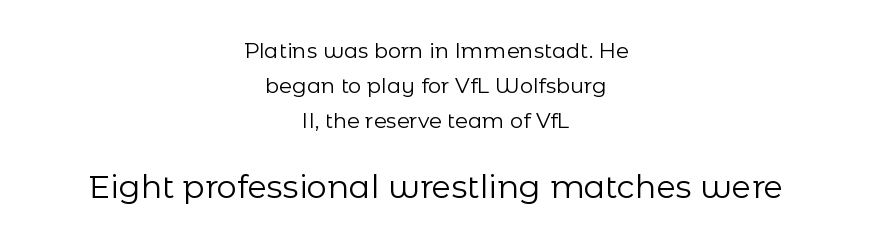
{"serif": "no", "italic": "no", "bold": "no", "weight": "regular", "width": "normal", "stroke_contrast": "low", "x_height": "medium", "monospaced": "no", "underline": "no", "align": "center", "line_spacing": "normal", "line_spacing_ratio": 1.66, "letter_spacing": "normal", "letter_spacing_em": 0.0, "larger_block": "second", "size_ratio": 1.52, "glyph_px": 32}
